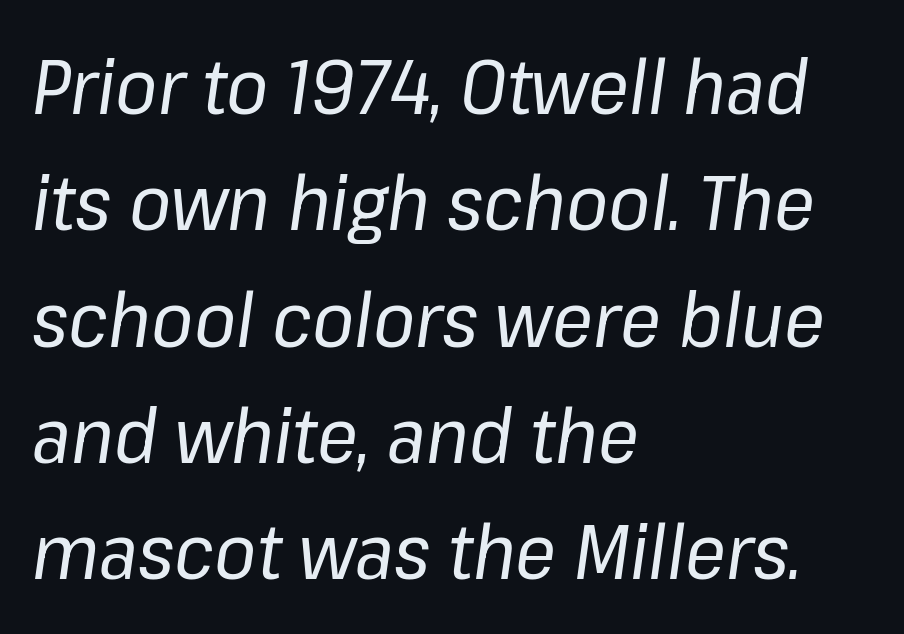
{"italic": "yes", "lean": "right", "slant_degrees": 8, "bold": "no", "weight": "regular", "width": "normal", "stroke_contrast": "low", "x_height": "medium", "monospaced": "no", "underline": "no", "align": "left", "line_spacing": "normal", "line_spacing_ratio": 1.53, "letter_spacing": "normal", "letter_spacing_em": 0.0, "glyph_px": 76}
